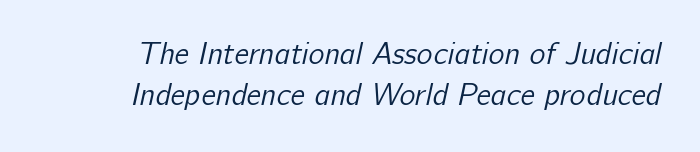
Q: Is the text bold? A: No.
Q: Is the typeface a serif or a sans-serif typeface? A: Sans-serif.
Q: Is the text underlined? A: No.
Q: Is the spacing between letters normal or unusually wide? A: Normal.
Q: Is the spacing between lines tight, normal or loose? A: Normal.
Q: Width (condensed, normal, or wide)? A: Normal.
Q: Stroke contrast? A: Low.
Q: x-height? A: Medium.
Q: Monospaced? A: No.
